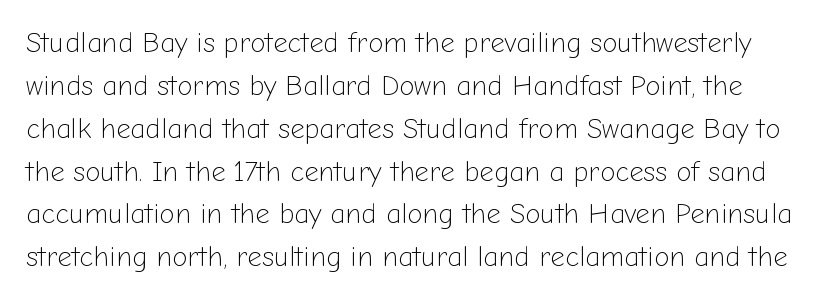
The image shows 28 px light sans-serif type, upright; set normal line spacing (1.53x), normal letter spacing, not underlined; low stroke contrast and a medium x-height.
